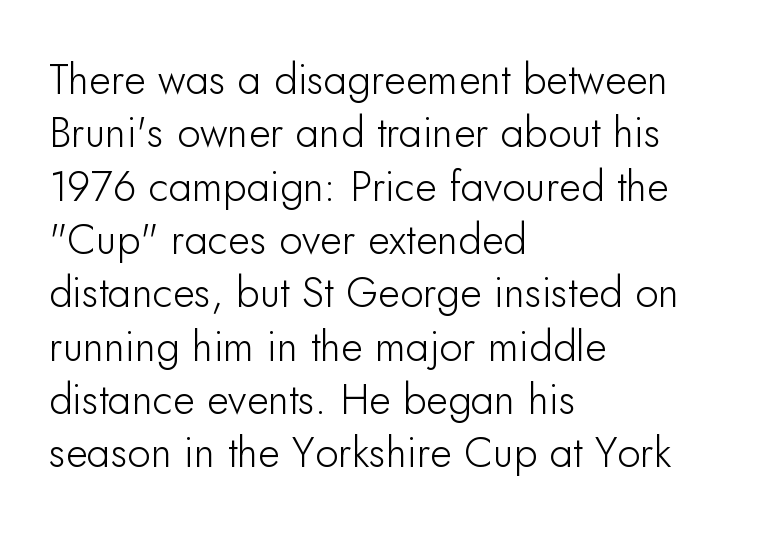
Quick note: not italic, upright. Do the characters align in a grid? No, the font is proportional. The specimen omits any rule beneath the text block's lines. What kind of face is this? One without serifs — a sans.
